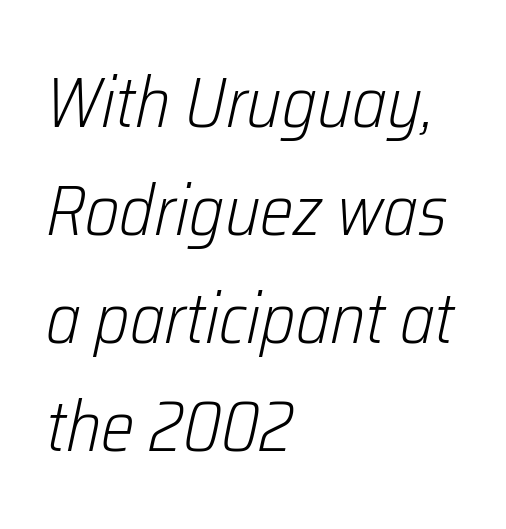
{"italic": "yes", "lean": "right", "slant_degrees": 12, "bold": "no", "weight": "light", "width": "condensed", "stroke_contrast": "low", "x_height": "medium", "monospaced": "no", "underline": "no", "align": "left", "line_spacing": "normal", "line_spacing_ratio": 1.52, "letter_spacing": "normal", "letter_spacing_em": 0.0, "glyph_px": 71}
